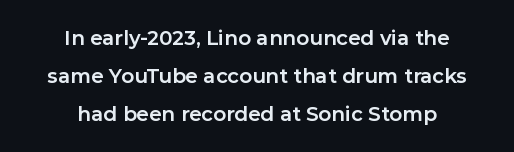
The image shows 20 px bold type, upright; set centered, loose line spacing (1.9x), normal letter spacing, not underlined.
